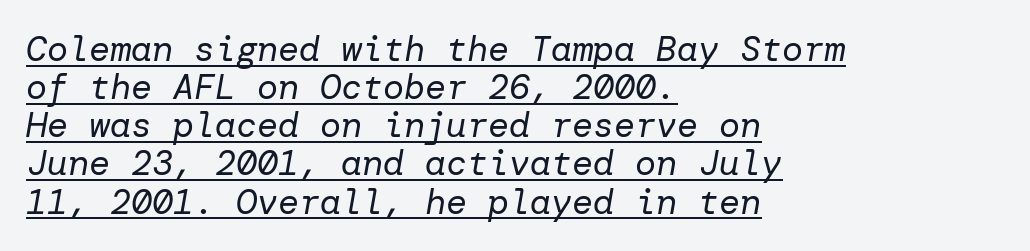
{"italic": "yes", "lean": "right", "slant_degrees": 10, "bold": "no", "weight": "regular", "width": "normal", "stroke_contrast": "low", "x_height": "medium", "underline": "yes", "align": "left", "line_spacing": "tight", "line_spacing_ratio": 1.09, "letter_spacing": "normal", "letter_spacing_em": 0.0, "glyph_px": 35}
